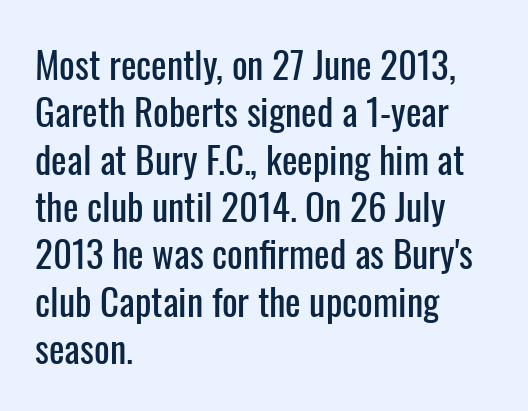
No feet cap the strokes, marking this as sans-serif type. The designer left line spacing at the default. There is no visible air inserted between adjacent glyphs. Caption: multi-line text, flush left, ragged right. The face used here is proportionally spaced, like ordinary book or web type. This is the regular roman posture of the typeface.
